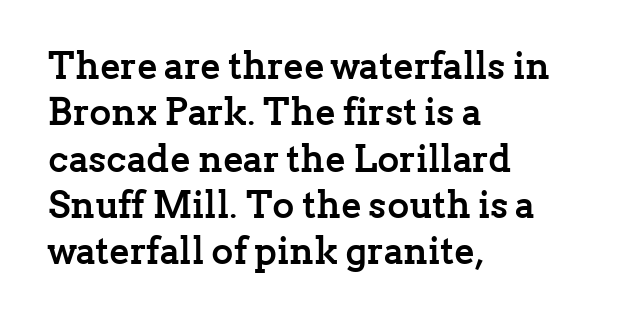
Q: Is the text bold? A: Yes.
Q: Is the text italic (slanted)? A: No, it is upright.
Q: Is the typeface a serif or a sans-serif typeface? A: Serif.
Q: Is the text underlined? A: No.
Q: How is the paragraph aligned? A: Left-aligned.
Q: Is the spacing between letters normal or unusually wide? A: Normal.
Q: Width (condensed, normal, or wide)? A: Normal.
Q: Stroke contrast? A: Low.
Q: x-height? A: Medium.
Q: Monospaced? A: No.
